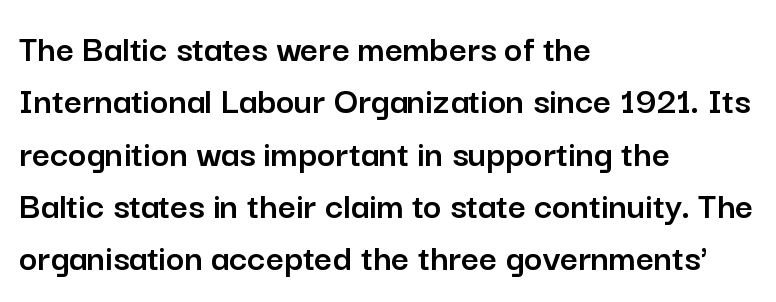
The letters stand upright; this is a roman face. Look at the tracking — it's just the regular setting, nothing added. Unmarked baselines from the first word to the last. The paragraph shown leans on its left margin.
